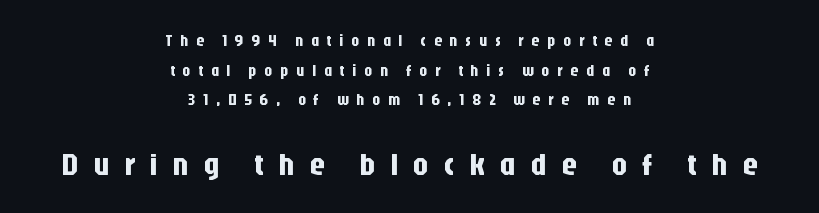
Letter spacing: wide. No feet cap the strokes, marking this as sans-serif type. Designer's note — italics off, roman on. The glyphs are unaccompanied by any horizontal stroke below them. A typesetter would call this proportional, since set widths differ per character.
